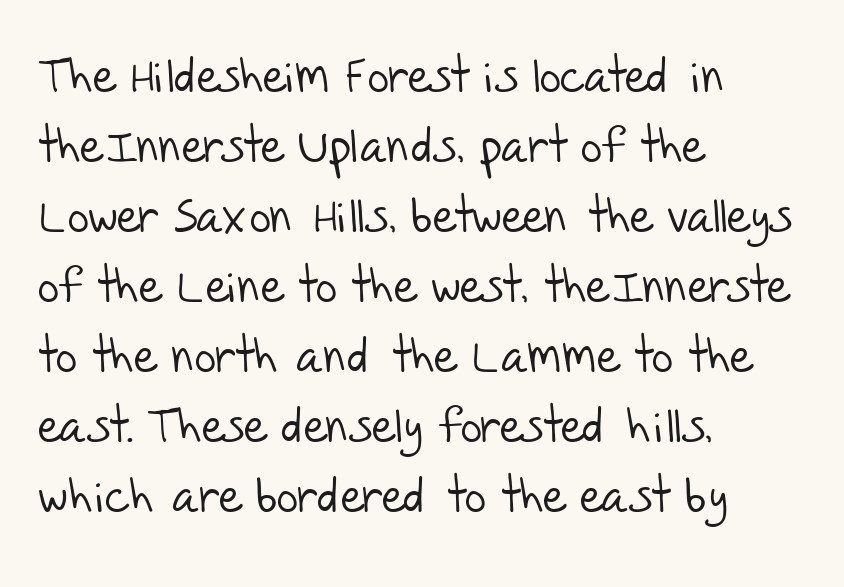
The image shows 47 px light sans-serif type; set left-aligned, normal line spacing (1.49x), normal letter spacing, not underlined; low stroke contrast and a large x-height.
